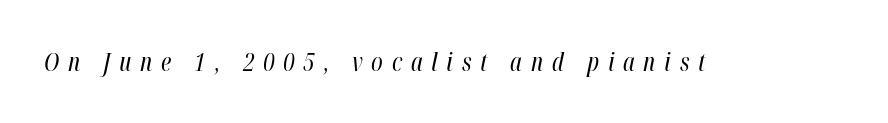
{"italic": "yes", "lean": "right", "slant_degrees": 12, "bold": "no", "underline": "no", "letter_spacing": "wide", "letter_spacing_em": 0.35, "glyph_px": 25}
